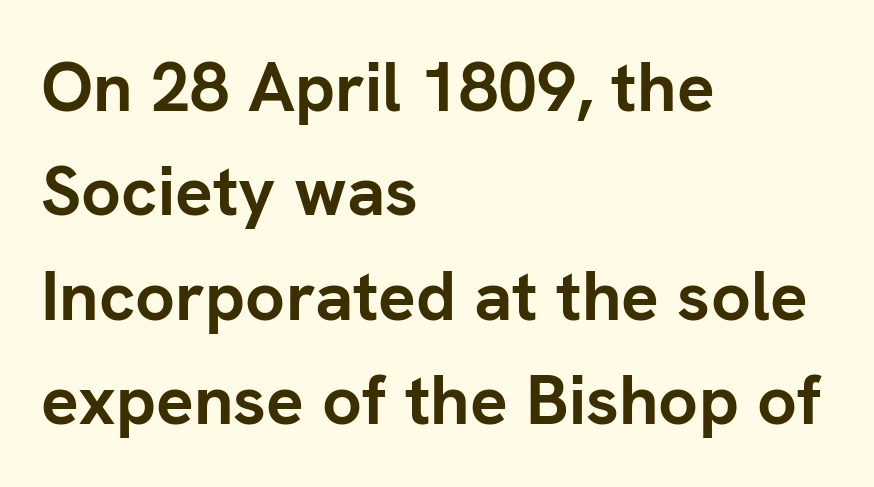
{"serif": "no", "italic": "no", "bold": "yes", "weight": "semibold", "width": "normal", "stroke_contrast": "low", "x_height": "medium", "monospaced": "no", "underline": "no", "align": "left", "line_spacing": "normal", "line_spacing_ratio": 1.49, "letter_spacing": "normal", "letter_spacing_em": 0.0, "glyph_px": 70}
